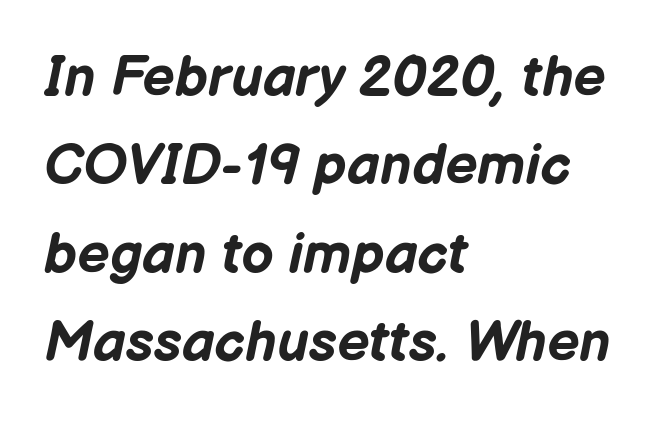
The image shows 57 px bold type, italic (leaning right); set left-aligned, normal line spacing (1.55x), normal letter spacing, not underlined; low stroke contrast and a medium x-height.
